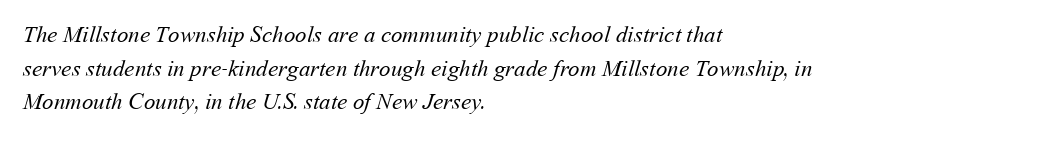
The cut favours lightness, reaching ordinary text weight at its darkest. The specimen omits any rule beneath the text block's lines. Alignment: flush left. This sample keeps an unexceptional amount of space between lines. Words appear dense and cohesive because spacing is normal.
